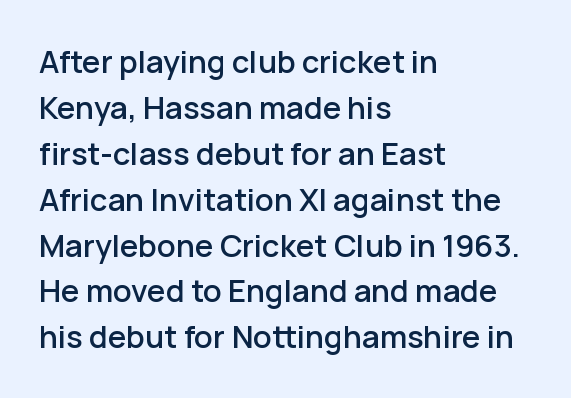
{"serif": "no", "italic": "no", "width": "normal", "stroke_contrast": "low", "x_height": "medium", "monospaced": "no", "underline": "no", "align": "left", "line_spacing": "normal", "line_spacing_ratio": 1.48, "letter_spacing": "normal", "letter_spacing_em": 0.0, "glyph_px": 31}
